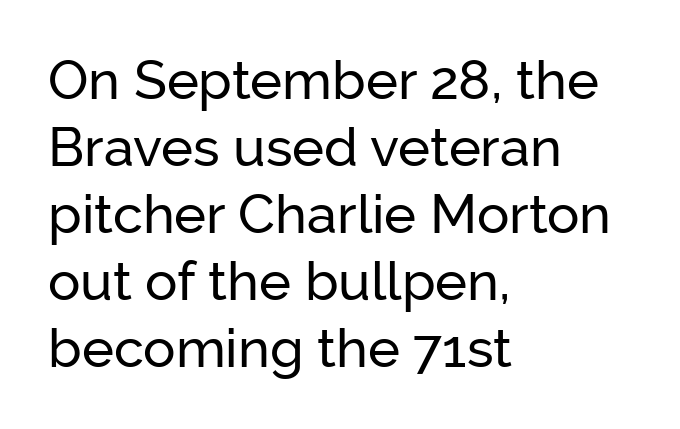
Italic? Not at all — the glyphs are vertical. Plain, unruled lines of type. Alignment: flush left. These lines are rendered in a variable-pitch font. In terms of letterform style, serifs are entirely absent. The gaps between neighbouring characters are ordinary and unremarkable.
